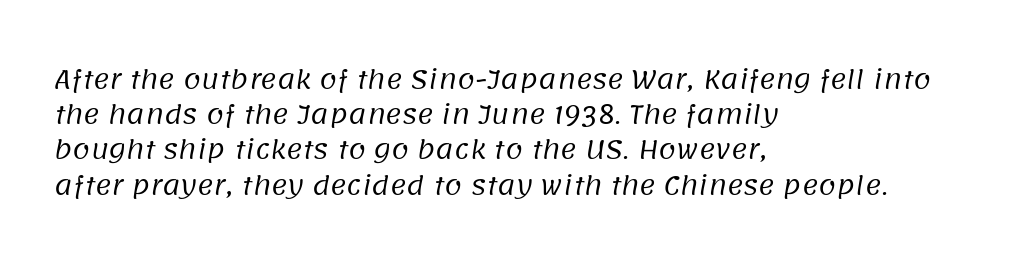
Q: Is the text bold? A: No.
Q: Is the text underlined? A: No.
Q: How is the paragraph aligned? A: Left-aligned.
Q: Is the spacing between letters normal or unusually wide? A: Normal.
Q: Is the spacing between lines tight, normal or loose? A: Normal.
